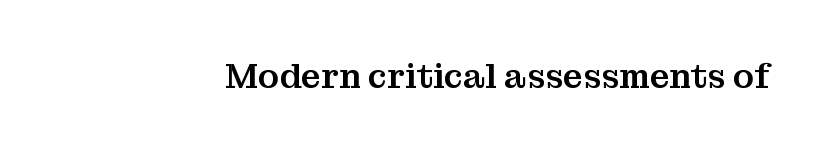
Q: Is the text italic (slanted)? A: No, it is upright.
Q: Is the typeface a serif or a sans-serif typeface? A: Serif.
Q: Is the text underlined? A: No.
Q: Is the spacing between letters normal or unusually wide? A: Normal.
Q: Width (condensed, normal, or wide)? A: Normal.
Q: Stroke contrast? A: Medium.
Q: x-height? A: Medium.
Q: Monospaced? A: No.
